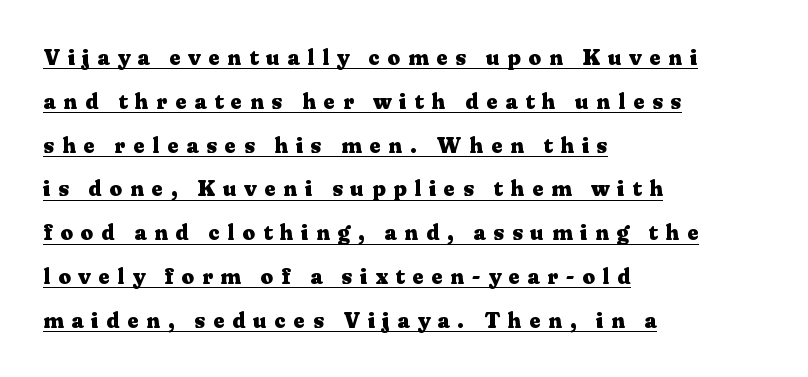
The image shows 22 px bold type, upright; set left-aligned, loose line spacing (1.99x), unusually wide letter spacing (+0.35 em), underlined.
